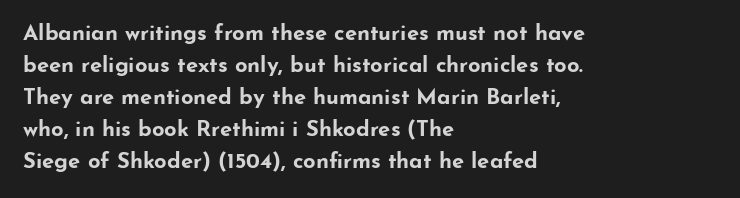
The image shows 22 px bold type, upright; set left-aligned, normal line spacing (1.46x), normal letter spacing, not underlined.
